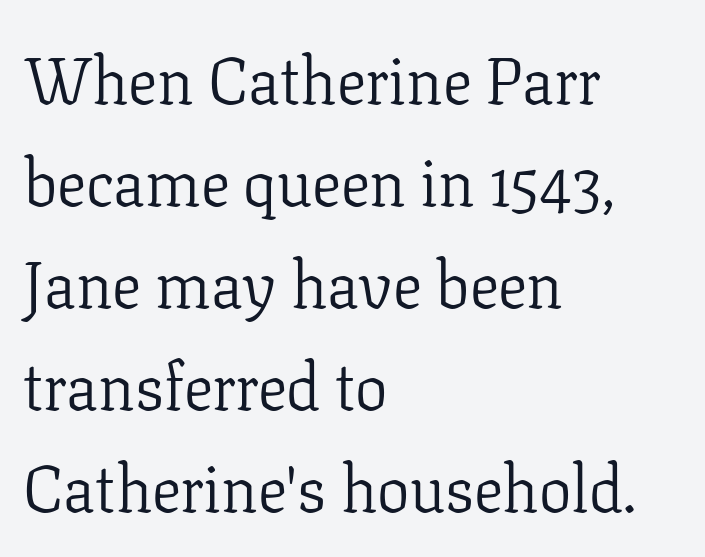
Q: Is the text bold? A: No.
Q: Is the text italic (slanted)? A: No, it is upright.
Q: Is the typeface a serif or a sans-serif typeface? A: Serif.
Q: Is the text underlined? A: No.
Q: How is the paragraph aligned? A: Left-aligned.
Q: Is the spacing between letters normal or unusually wide? A: Normal.
Q: Is the spacing between lines tight, normal or loose? A: Normal.
Q: Width (condensed, normal, or wide)? A: Normal.
Q: Stroke contrast? A: Low.
Q: x-height? A: Medium.
Q: Monospaced? A: No.
